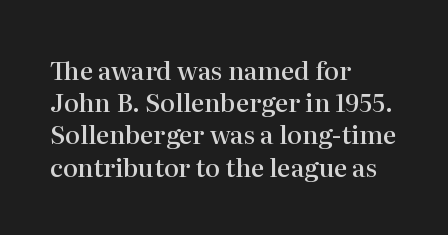
Typesetter's note: demi weight, one step under bold. What's the leading like? Ordinary, nothing unusual. Observe the ordinary spacing: letters are neighbours, not strangers. Anything drawn beneath the words? Only blank space.
